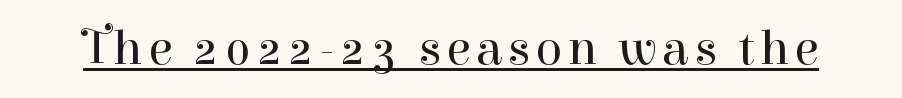
Like a heading marked for emphasis, these lines bear an underscore. The font's upright variant was chosen for this text. Character widths vary here, with narrow letters taking less room than wide ones. The typeface has the unassuming heft of standard copy or less.
